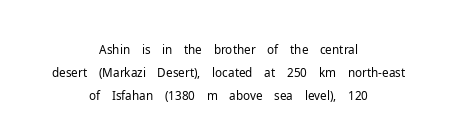
The image shows 24 px text type, upright; set centered, tight line spacing (0.95x), normal letter spacing, not underlined.
